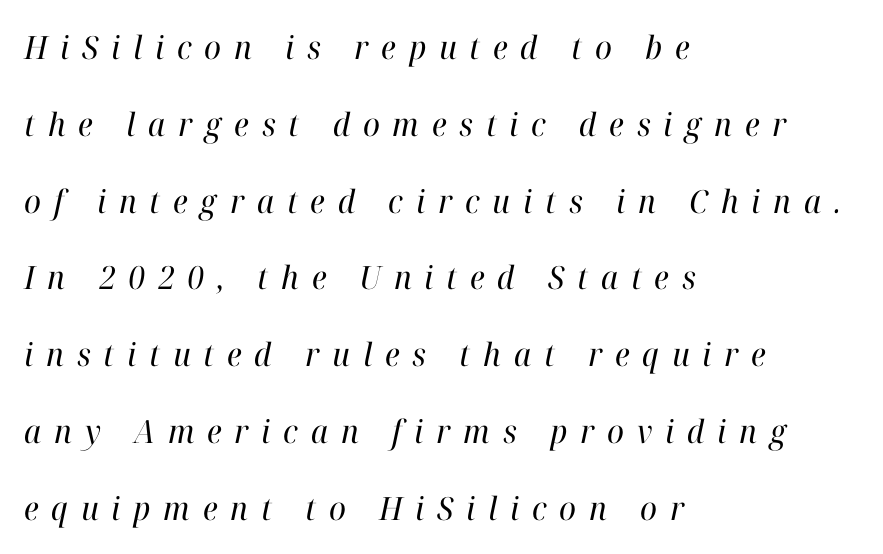
Q: Is the text bold? A: No.
Q: Is the text italic (slanted)? A: Yes, it leans right by about 12 degrees.
Q: Is the typeface a serif or a sans-serif typeface? A: Serif.
Q: Is the text underlined? A: No.
Q: How is the paragraph aligned? A: Left-aligned.
Q: Is the spacing between letters normal or unusually wide? A: Unusually wide.
Q: Is the spacing between lines tight, normal or loose? A: Loose.
Q: Width (condensed, normal, or wide)? A: Normal.
Q: Stroke contrast? A: High.
Q: x-height? A: Medium.
Q: Monospaced? A: No.
